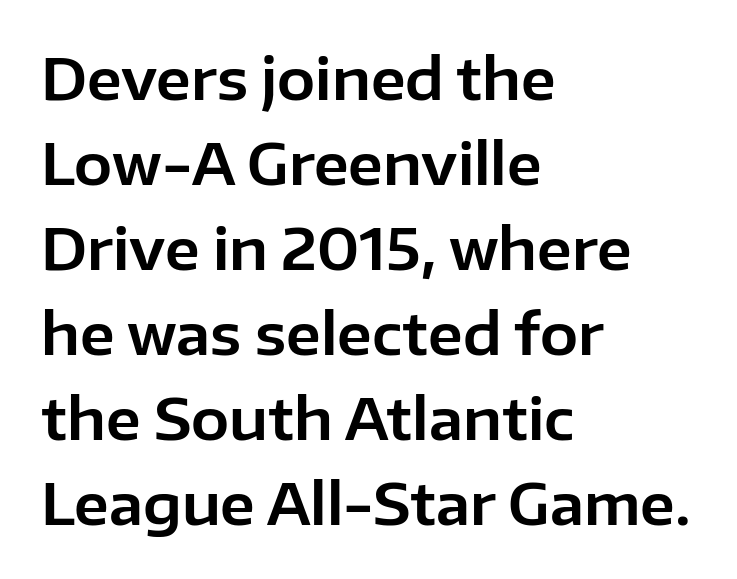
Q: Is the text italic (slanted)? A: No, it is upright.
Q: Is the typeface a serif or a sans-serif typeface? A: Sans-serif.
Q: Is the text underlined? A: No.
Q: How is the paragraph aligned? A: Left-aligned.
Q: Is the spacing between letters normal or unusually wide? A: Normal.
Q: Is the spacing between lines tight, normal or loose? A: Normal.
Q: Width (condensed, normal, or wide)? A: Normal.
Q: Stroke contrast? A: Low.
Q: x-height? A: Medium.
Q: Monospaced? A: No.
